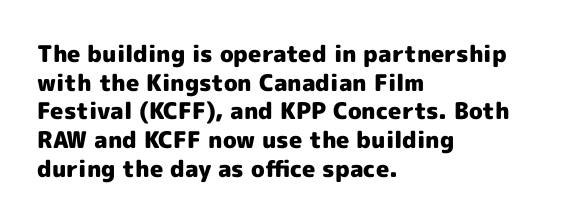
{"italic": "no", "bold": "yes", "underline": "no", "align": "left", "line_spacing": "normal", "line_spacing_ratio": 1.25, "letter_spacing": "normal", "letter_spacing_em": 0.0, "glyph_px": 23}
